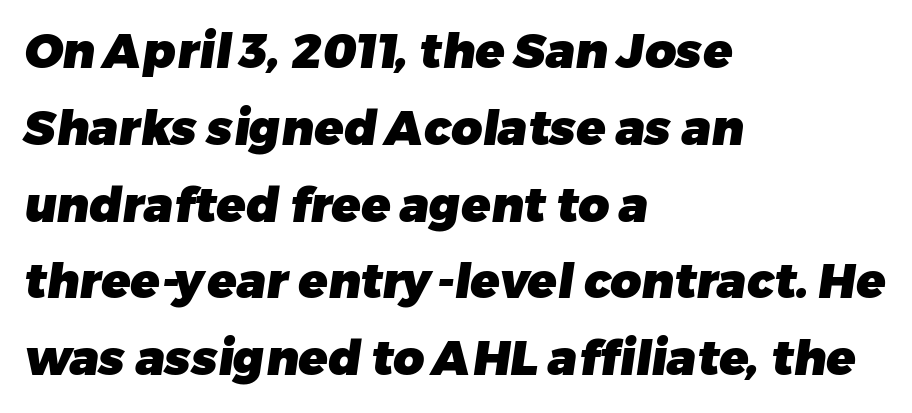
Characters follow at the spacing the type designer built in. The space beneath each line is pristine and unruled. Is the block centered? No — it sits flush against the left margin. Stroke thickness is high; the sample reads as a true bold.
